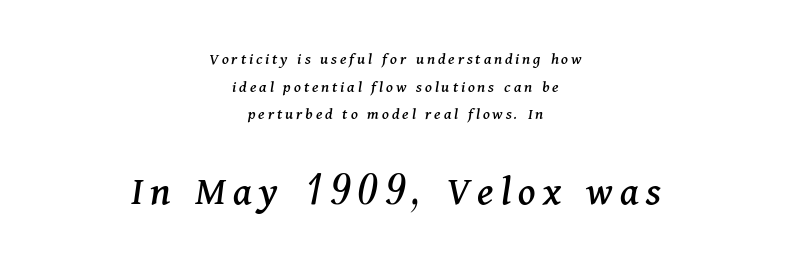
{"serif": "yes", "italic": "yes", "lean": "right", "slant_degrees": 11, "width": "normal", "stroke_contrast": "medium", "x_height": "medium", "monospaced": "no", "underline": "no", "align": "center", "line_spacing": "normal", "line_spacing_ratio": 1.63, "larger_block": "second", "size_ratio": 2.53, "glyph_px": 43}
